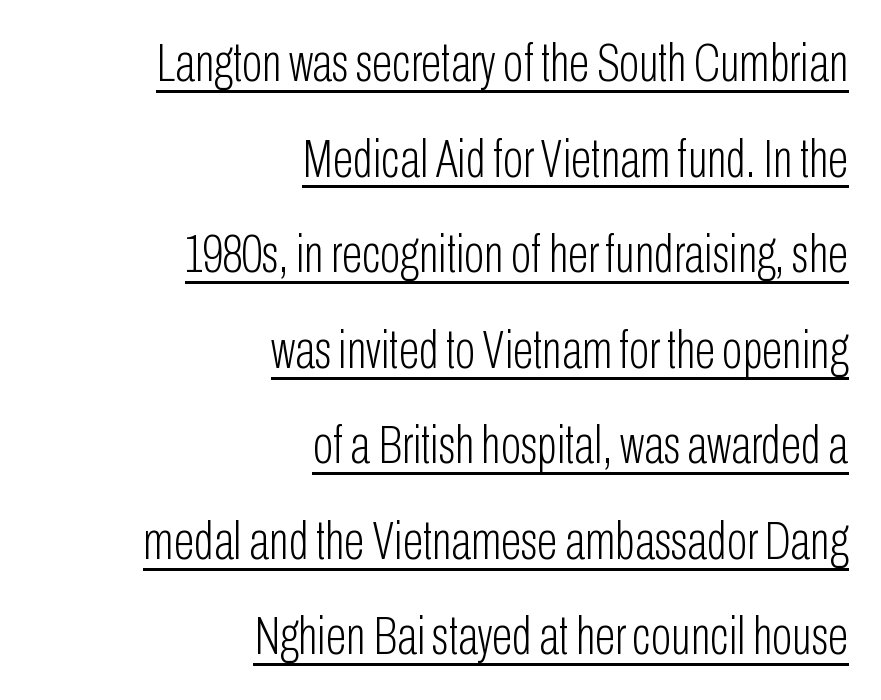
{"serif": "no", "italic": "no", "bold": "no", "weight": "light", "width": "condensed", "stroke_contrast": "low", "x_height": "medium", "monospaced": "no", "underline": "yes", "align": "right", "line_spacing_ratio": 1.77, "letter_spacing": "normal", "letter_spacing_em": 0.0, "glyph_px": 54}
